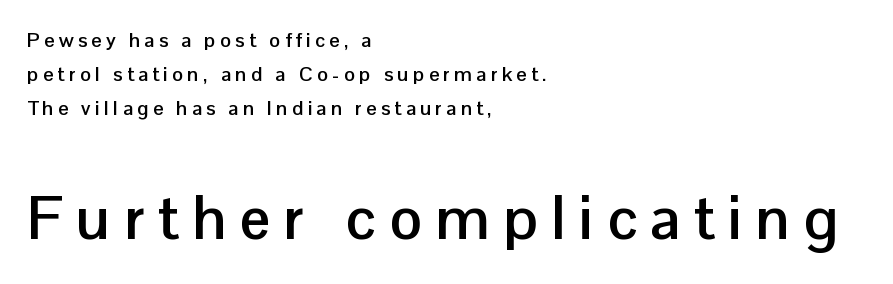
{"serif": "no", "italic": "no", "bold": "yes", "weight": "semibold", "width": "normal", "stroke_contrast": "low", "x_height": "medium", "monospaced": "no", "underline": "no", "align": "left", "line_spacing": "normal", "line_spacing_ratio": 1.7, "letter_spacing": "wide", "letter_spacing_em": 0.22, "larger_block": "second", "size_ratio": 3.05, "glyph_px": 61}
